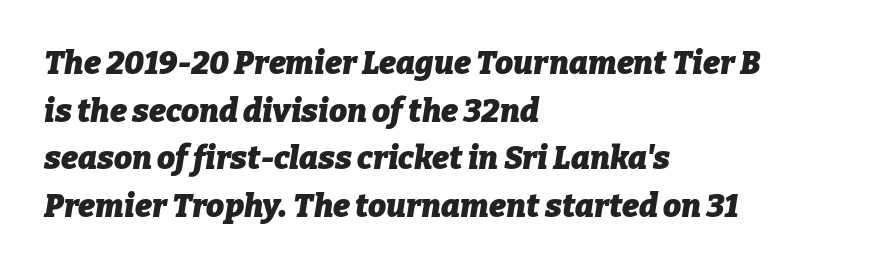
{"italic": "yes", "lean": "right", "slant_degrees": 9, "bold": "yes", "weight": "heavy", "width": "normal", "stroke_contrast": "low", "x_height": "medium", "monospaced": "no", "underline": "no", "align": "left", "line_spacing": "normal", "line_spacing_ratio": 1.49, "letter_spacing": "normal", "letter_spacing_em": 0.0, "glyph_px": 32}
